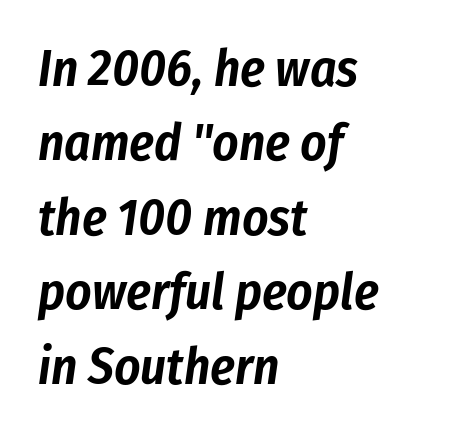
Q: Is the text italic (slanted)? A: Yes, it leans right by about 8 degrees.
Q: Is the text underlined? A: No.
Q: How is the paragraph aligned? A: Left-aligned.
Q: Is the spacing between letters normal or unusually wide? A: Normal.
Q: Is the spacing between lines tight, normal or loose? A: Normal.
Q: Width (condensed, normal, or wide)? A: Condensed.
Q: Stroke contrast? A: Low.
Q: x-height? A: Medium.
Q: Monospaced? A: No.
